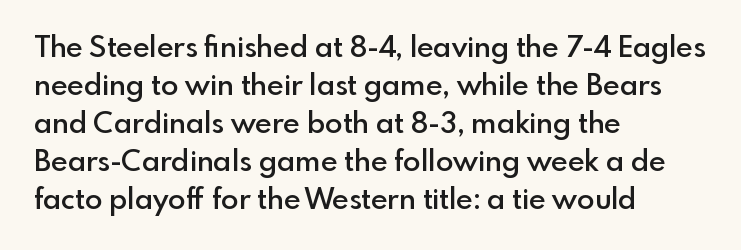
The image shows 29 px semibold sans-serif type, upright; set left-aligned, normal line spacing (1.31x), normal letter spacing, not underlined; a small x-height.
